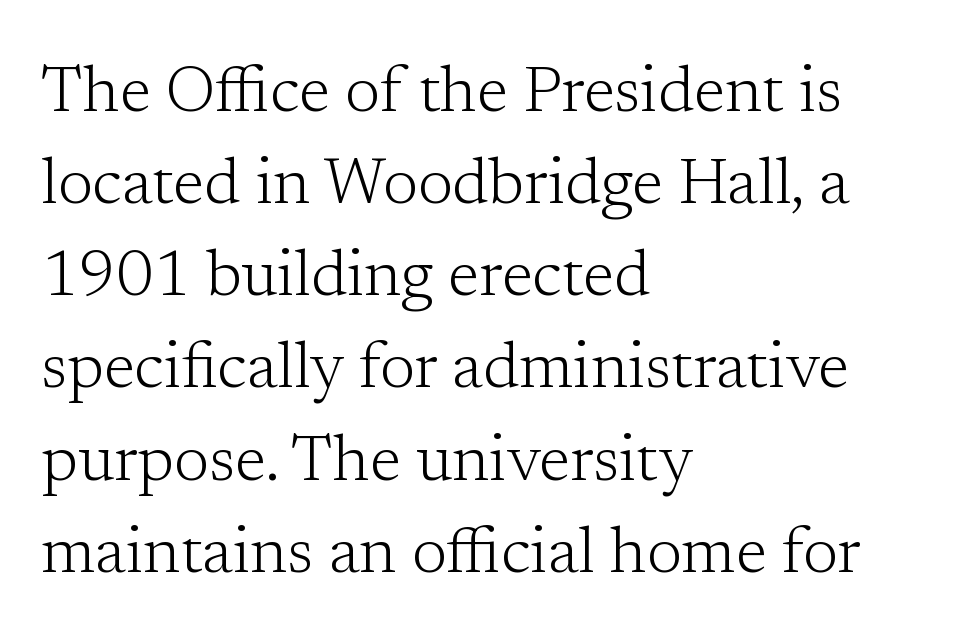
The paragraph has a hard left edge and a soft right edge. The space between consecutive lines is moderate. Vertical strokes here are truly vertical. The face looks like a standard text weight, possibly lighter. This sample has the flowing, uneven cadence of proportional lettering.
